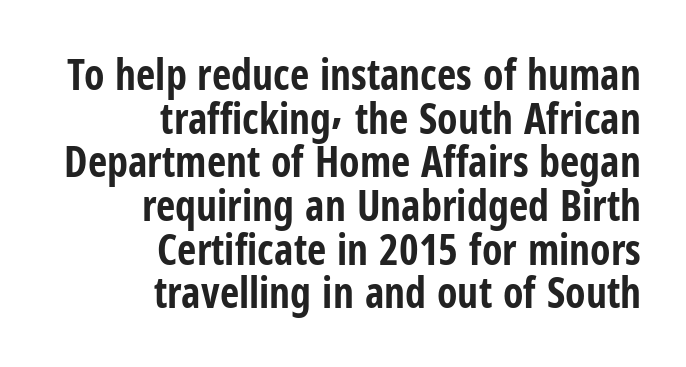
{"serif": "no", "italic": "no", "bold": "yes", "weight": "bold", "width": "condensed", "stroke_contrast": "low", "x_height": "medium", "monospaced": "no", "underline": "no", "align": "right", "line_spacing": "tight", "line_spacing_ratio": 1.04, "letter_spacing": "normal", "letter_spacing_em": 0.0, "glyph_px": 42}
